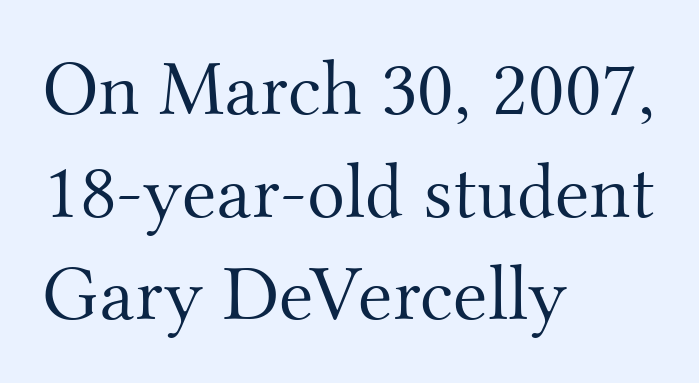
{"serif": "yes", "italic": "no", "bold": "no", "weight": "light", "width": "normal", "stroke_contrast": "medium", "x_height": "small", "monospaced": "no", "underline": "no", "align": "left", "line_spacing": "normal", "line_spacing_ratio": 1.3, "letter_spacing": "normal", "letter_spacing_em": 0.0, "glyph_px": 79}
